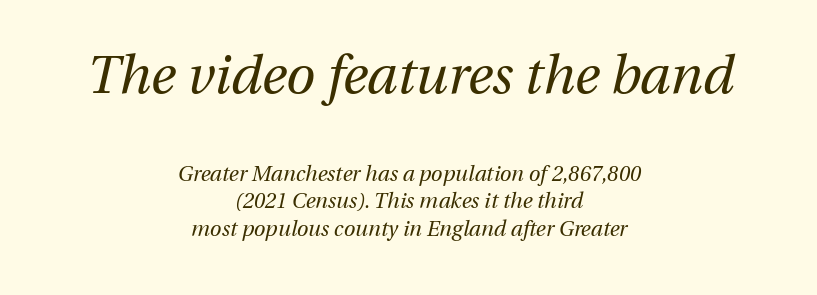
The strokes carry an ordinary text weight at most. The face used here is proportionally spaced, like ordinary book or web type. Top chunk: large. Bottom chunk: small. Italic? Definitely — the glyphs are oblique. Descender tails drop into unmarked territory. These lines keep a tight, regular rhythm from letter to letter.
